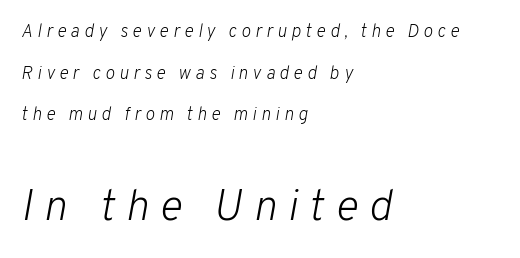
{"italic": "yes", "lean": "right", "slant_degrees": 10, "bold": "no", "weight": "light", "width": "normal", "stroke_contrast": "low", "x_height": "medium", "monospaced": "no", "underline": "no", "align": "left", "line_spacing": "loose", "line_spacing_ratio": 2.31, "letter_spacing": "wide", "letter_spacing_em": 0.25, "larger_block": "second", "size_ratio": 2.44, "glyph_px": 44}
